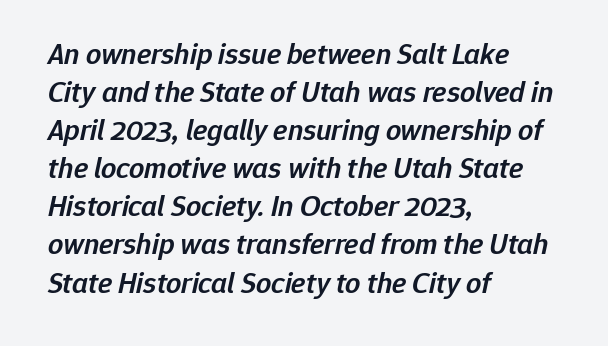
{"italic": "yes", "lean": "right", "slant_degrees": 12, "bold": "semi", "weight": "semibold", "width": "normal", "stroke_contrast": "low", "x_height": "medium", "monospaced": "no", "underline": "no", "align": "left", "line_spacing": "normal", "line_spacing_ratio": 1.27, "letter_spacing": "normal", "letter_spacing_em": 0.0, "glyph_px": 30}
